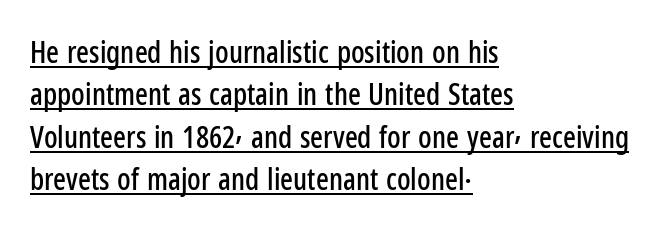
Q: Is the text italic (slanted)? A: No, it is upright.
Q: Is the typeface a serif or a sans-serif typeface? A: Sans-serif.
Q: Is the text underlined? A: Yes.
Q: How is the paragraph aligned? A: Left-aligned.
Q: Is the spacing between letters normal or unusually wide? A: Normal.
Q: Is the spacing between lines tight, normal or loose? A: Normal.
Q: Width (condensed, normal, or wide)? A: Condensed.
Q: Stroke contrast? A: Low.
Q: x-height? A: Medium.
Q: Monospaced? A: No.
